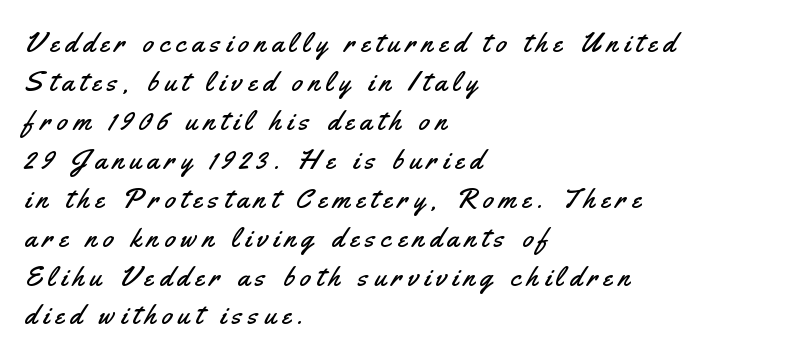
{"serif": "no", "width": "condensed", "stroke_contrast": "medium", "x_height": "small", "monospaced": "no", "underline": "no", "align": "left", "line_spacing": "normal", "line_spacing_ratio": 1.39, "letter_spacing": "wide", "letter_spacing_em": 0.22, "glyph_px": 28}
